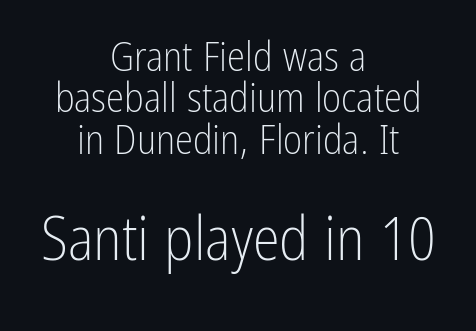
Q: Is the text bold? A: No.
Q: Is the text italic (slanted)? A: No, it is upright.
Q: Is the typeface a serif or a sans-serif typeface? A: Sans-serif.
Q: Is the text underlined? A: No.
Q: How is the paragraph aligned? A: Centered.
Q: Is the spacing between letters normal or unusually wide? A: Normal.
Q: Is the spacing between lines tight, normal or loose? A: Tight.
Q: Which block of text is set in a larger size, the first (top) or the second (bottom)? A: The second (bottom) one.
Q: Width (condensed, normal, or wide)? A: Condensed.
Q: Stroke contrast? A: Low.
Q: x-height? A: Medium.
Q: Monospaced? A: No.
